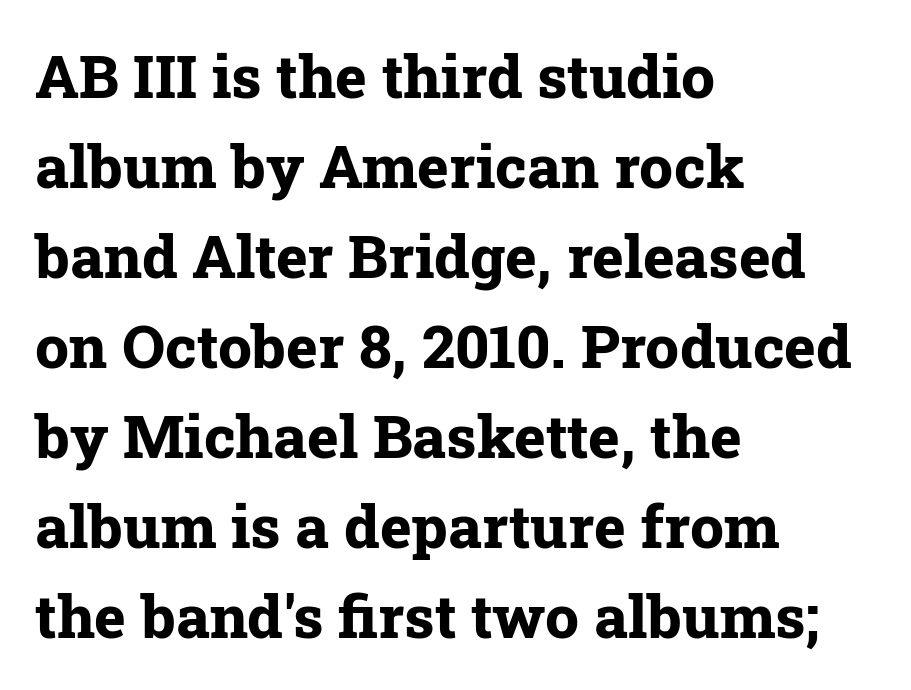
{"serif": "yes", "italic": "no", "bold": "yes", "weight": "bold", "width": "normal", "stroke_contrast": "low", "x_height": "medium", "monospaced": "no", "underline": "no", "align": "left", "line_spacing": "normal", "line_spacing_ratio": 1.5, "letter_spacing": "normal", "letter_spacing_em": 0.0, "glyph_px": 60}
